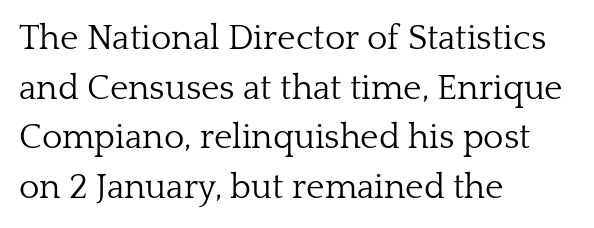
Q: Is the text bold? A: No.
Q: Is the text italic (slanted)? A: No, it is upright.
Q: Is the typeface a serif or a sans-serif typeface? A: Serif.
Q: Is the text underlined? A: No.
Q: How is the paragraph aligned? A: Left-aligned.
Q: Is the spacing between letters normal or unusually wide? A: Normal.
Q: Is the spacing between lines tight, normal or loose? A: Normal.
Q: Width (condensed, normal, or wide)? A: Normal.
Q: Stroke contrast? A: Low.
Q: x-height? A: Medium.
Q: Monospaced? A: No.
